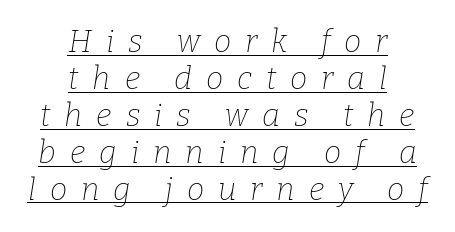
Q: Is the text bold? A: No.
Q: Is the text italic (slanted)? A: Yes, it leans right by about 9 degrees.
Q: Is the typeface a serif or a sans-serif typeface? A: Serif.
Q: Is the text underlined? A: Yes.
Q: How is the paragraph aligned? A: Centered.
Q: Is the spacing between letters normal or unusually wide? A: Unusually wide.
Q: Width (condensed, normal, or wide)? A: Normal.
Q: Stroke contrast? A: Low.
Q: x-height? A: Medium.
Q: Monospaced? A: No.
